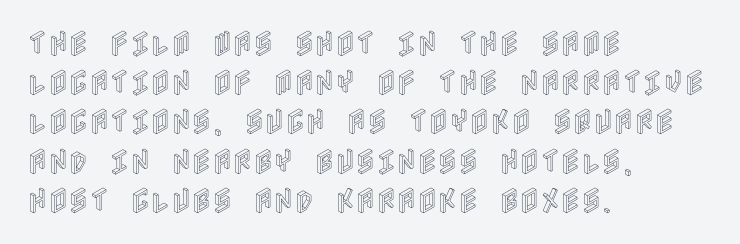
Quick note: not italic, upright. Line spacing here is normal. The passage is arranged the way most books set body copy — flush left. Check the space under the baseline: it is left empty.
